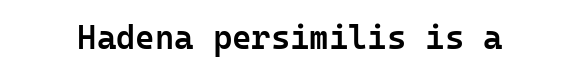
{"serif": "no", "italic": "no", "bold": "semi", "weight": "semibold", "width": "normal", "stroke_contrast": "low", "x_height": "medium", "monospaced": "yes", "underline": "no", "letter_spacing": "normal", "letter_spacing_em": 0.0, "glyph_px": 33}
